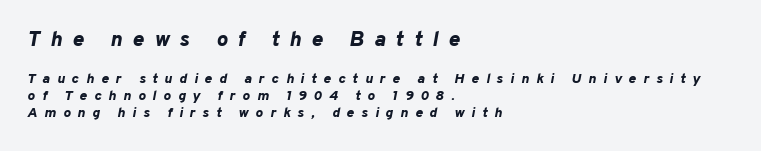
{"italic": "yes", "lean": "right", "slant_degrees": 10, "bold": "yes", "underline": "no", "align": "left", "line_spacing_ratio": 1.23, "letter_spacing": "wide", "letter_spacing_em": 0.5, "larger_block": "first", "size_ratio": 1.5, "glyph_px": 21}
